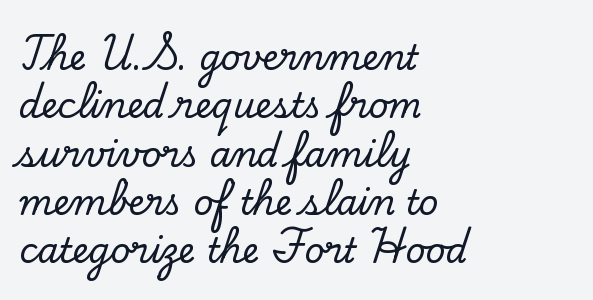
The font family rendered here belongs to the serif group. The rendering keeps characters at their native spacing. These lines sit exactly where default settings would place them.
